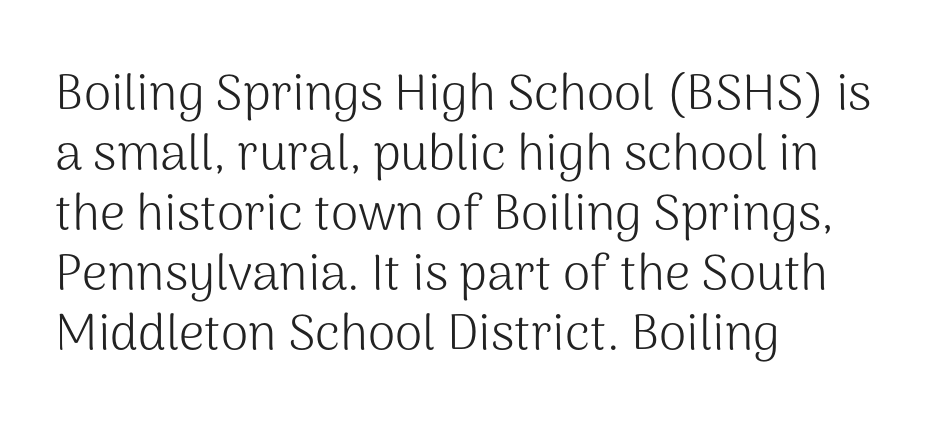
The paragraph has a hard left edge and a soft right edge. The typeface has the unassuming heft of standard copy or less. The passage shown is typed in a proportional face where columns would drift. A bare baseline throughout the passage.
